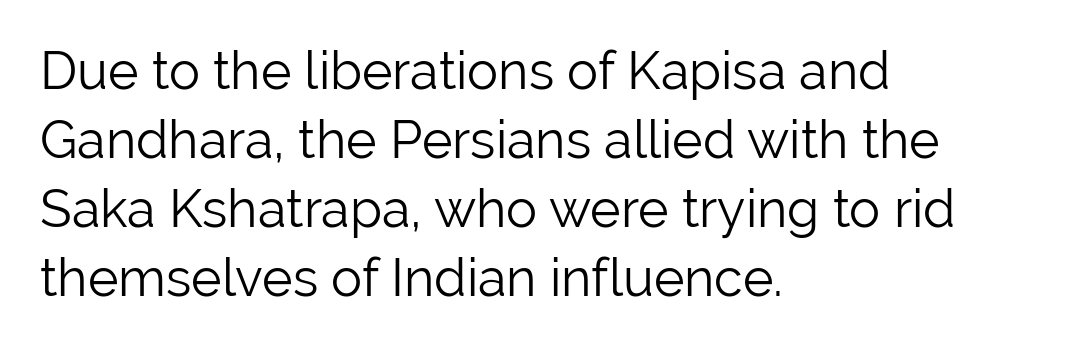
The rag falls on the right side of this text block. Short note: letters normally spaced. The rows are spaced the way most documents space them. Counters stay open thanks to moderate or lighter strokes.
